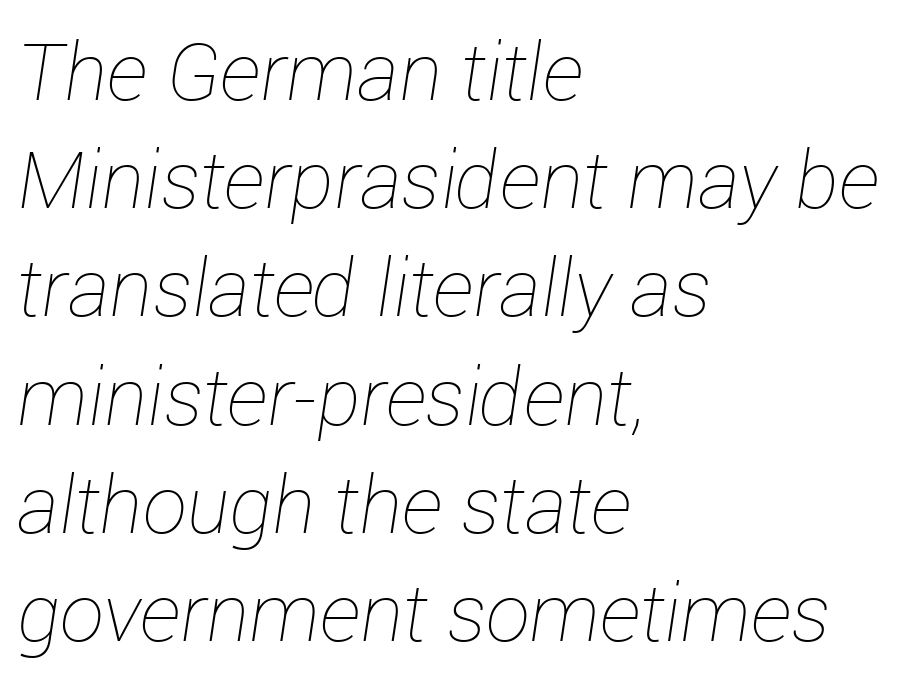
{"italic": "yes", "lean": "right", "slant_degrees": 12, "bold": "no", "weight": "thin", "width": "normal", "stroke_contrast": "low", "x_height": "medium", "monospaced": "no", "underline": "no", "align": "left", "line_spacing": "normal", "line_spacing_ratio": 1.37, "letter_spacing": "normal", "letter_spacing_em": 0.0, "glyph_px": 79}
